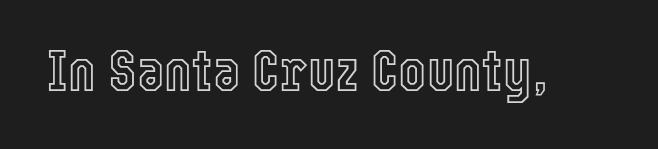
Standard letterfit; no display-style spreading of the glyphs. Check the space under the baseline: it is left empty. Looks like regular typesetting: each glyph gets only the width it needs. The lettering holds an erect, upright posture throughout.
